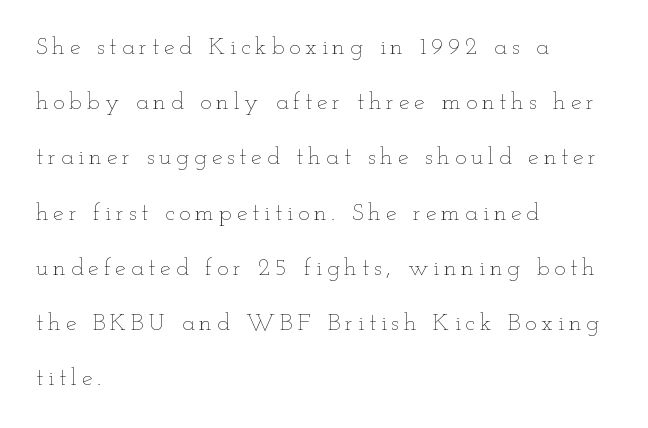
Q: Is the text bold? A: No.
Q: Is the text italic (slanted)? A: No, it is upright.
Q: Is the text underlined? A: No.
Q: How is the paragraph aligned? A: Left-aligned.
Q: Is the spacing between letters normal or unusually wide? A: Unusually wide.
Q: Is the spacing between lines tight, normal or loose? A: Loose.
